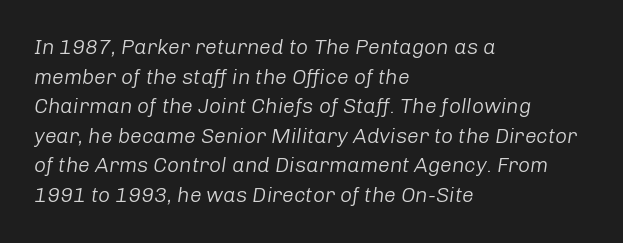
The rows are spaced the way most documents space them. No chunkiness to these letters — they're not bold. All the whitespace from short lines collects on the right. The words here are not underlined. Nobody touched the tracking dial on this one. Would a proofreader flag this as italicized? Yes.
